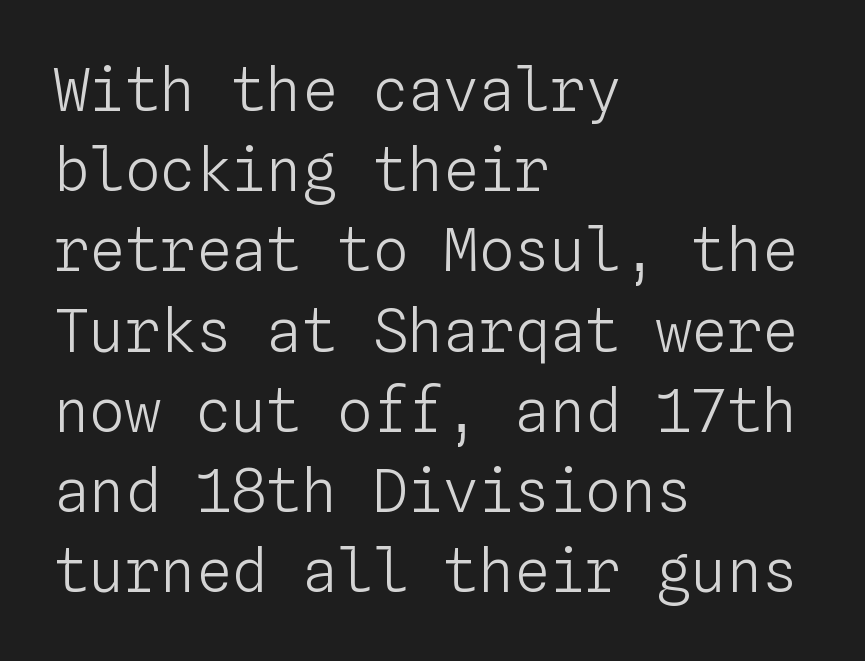
{"italic": "no", "bold": "no", "weight": "light", "width": "normal", "stroke_contrast": "low", "x_height": "medium", "monospaced": "yes", "underline": "no", "align": "left", "line_spacing": "normal", "line_spacing_ratio": 1.36, "letter_spacing": "normal", "letter_spacing_em": 0.0, "glyph_px": 59}
